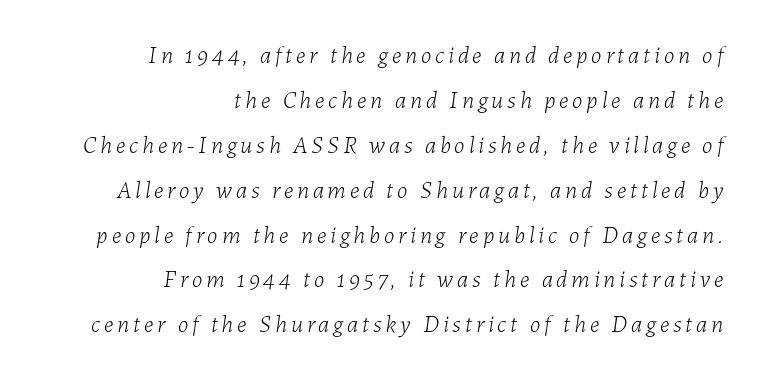
The image shows 24 px text type, italic (leaning right); set right-aligned, line spacing 1.87x, not underlined.
